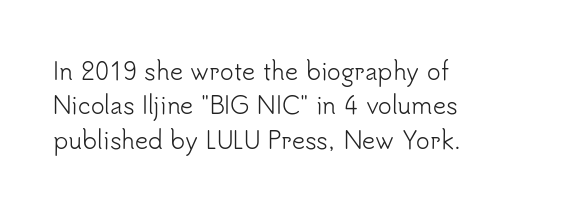
{"italic": "no", "bold": "no", "underline": "no", "align": "left", "line_spacing": "normal", "line_spacing_ratio": 1.49, "letter_spacing": "normal", "letter_spacing_em": 0.0, "glyph_px": 23}
